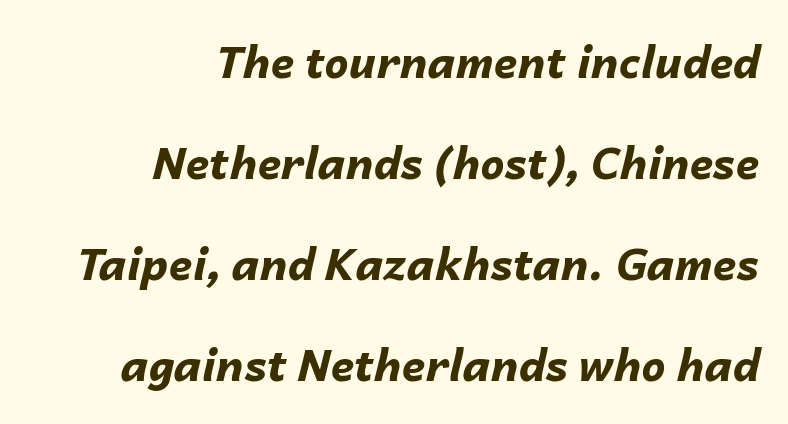
This sample has the flowing, uneven cadence of proportional lettering. One glance says open: line gaps are wider than usual. This sample uses an oblique cut, with every glyph tilted off the vertical. Short note: letters normally spaced.
